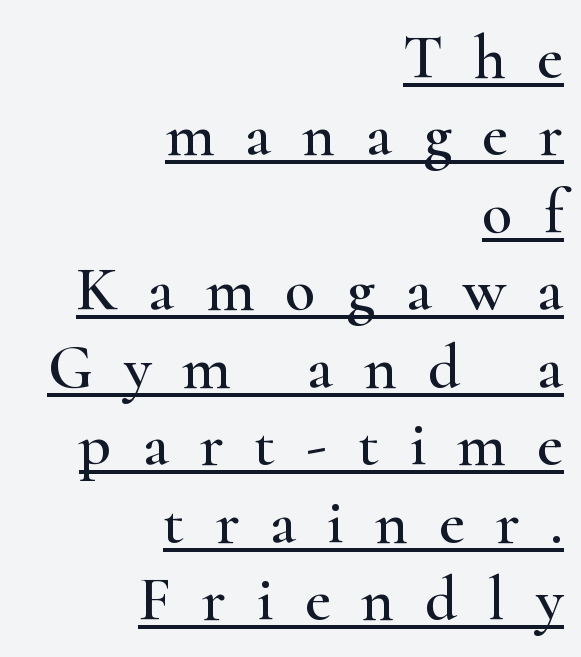
Q: Is the text italic (slanted)? A: No, it is upright.
Q: Is the typeface a serif or a sans-serif typeface? A: Serif.
Q: Is the text underlined? A: Yes.
Q: How is the paragraph aligned? A: Right-aligned.
Q: Is the spacing between letters normal or unusually wide? A: Unusually wide.
Q: Width (condensed, normal, or wide)? A: Wide.
Q: Stroke contrast? A: High.
Q: x-height? A: Small.
Q: Monospaced? A: No.
